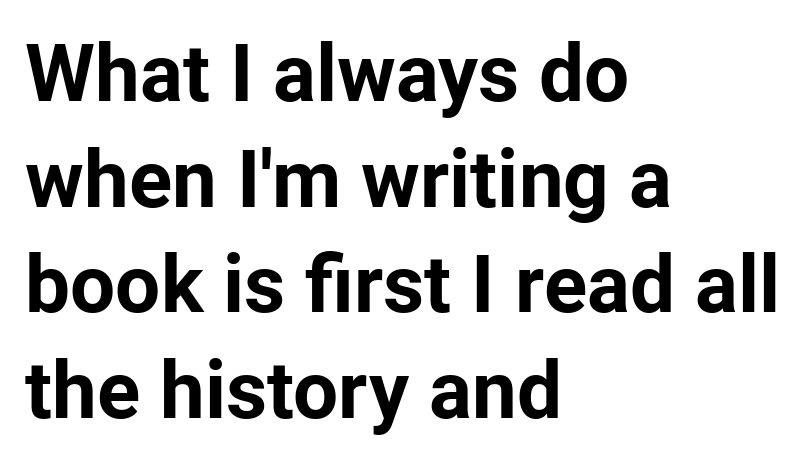
{"serif": "no", "italic": "no", "bold": "yes", "weight": "bold", "width": "normal", "stroke_contrast": "low", "x_height": "medium", "monospaced": "no", "underline": "no", "align": "left", "line_spacing": "normal", "line_spacing_ratio": 1.32, "letter_spacing": "normal", "letter_spacing_em": 0.0, "glyph_px": 80}
